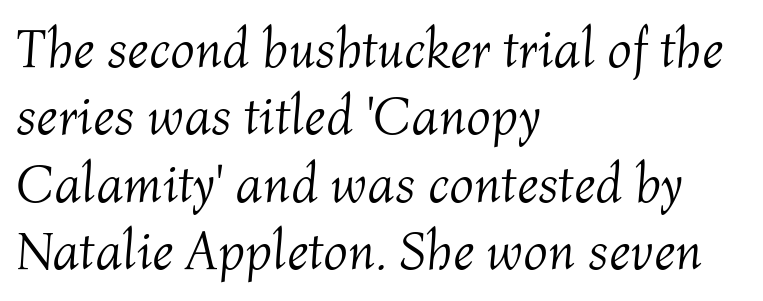
The image shows 54 px light type, italic (leaning right); set left-aligned, normal line spacing (1.25x), normal letter spacing, not underlined; medium stroke contrast and a medium x-height.
